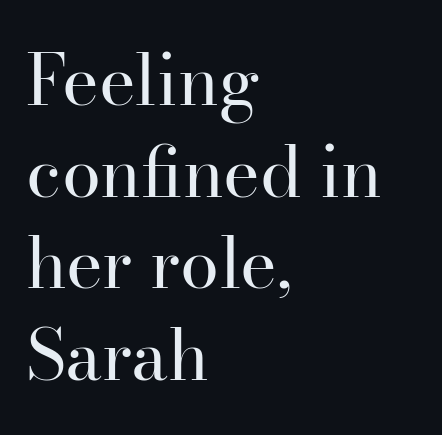
{"serif": "yes", "italic": "no", "bold": "no", "weight": "regular", "width": "normal", "stroke_contrast": "high", "x_height": "small", "monospaced": "no", "underline": "no", "align": "left", "line_spacing": "normal", "line_spacing_ratio": 1.31, "letter_spacing": "normal", "letter_spacing_em": 0.0, "glyph_px": 70}
